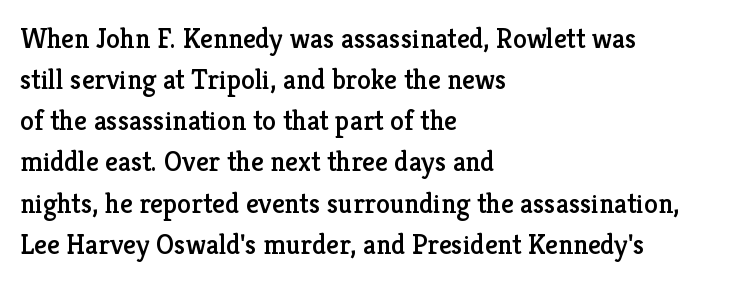
The image shows 28 px serif type, upright; set left-aligned, normal line spacing (1.47x), normal letter spacing, not underlined; low stroke contrast and a medium x-height.
